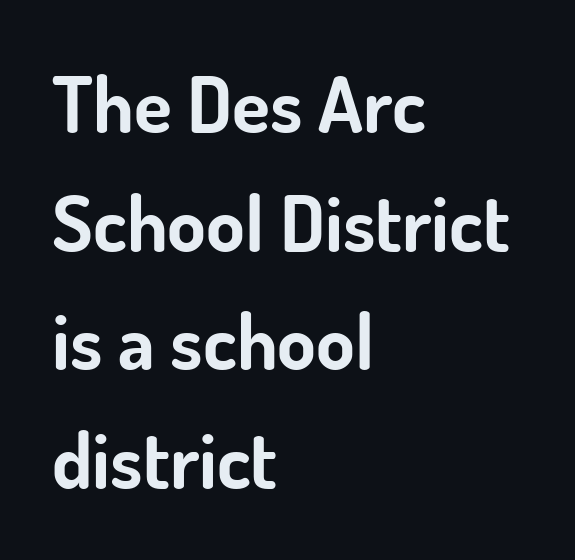
Q: Is the text bold? A: Yes.
Q: Is the text italic (slanted)? A: No, it is upright.
Q: Is the typeface a serif or a sans-serif typeface? A: Sans-serif.
Q: Is the text underlined? A: No.
Q: How is the paragraph aligned? A: Left-aligned.
Q: Is the spacing between letters normal or unusually wide? A: Normal.
Q: Is the spacing between lines tight, normal or loose? A: Normal.
Q: Width (condensed, normal, or wide)? A: Normal.
Q: Stroke contrast? A: Low.
Q: x-height? A: Small.
Q: Monospaced? A: No.
